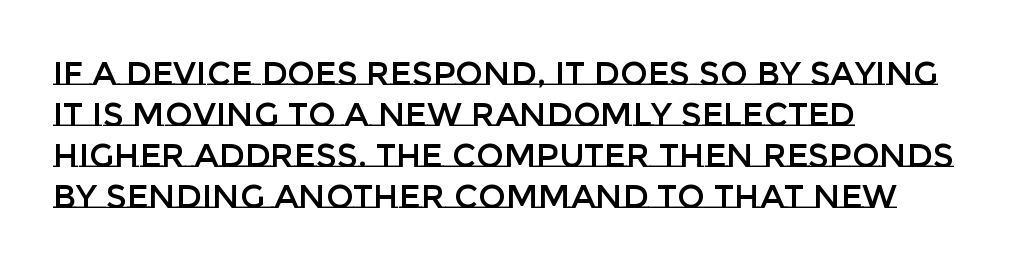
{"italic": "no", "width": "normal", "stroke_contrast": "low", "x_height": "large", "monospaced": "no", "underline": "no", "align": "left", "line_spacing_ratio": 1.24, "letter_spacing": "normal", "letter_spacing_em": 0.0, "glyph_px": 33}
